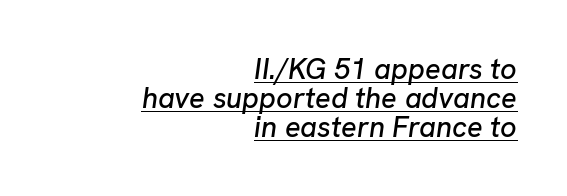
{"italic": "yes", "lean": "right", "slant_degrees": 8, "width": "normal", "stroke_contrast": "low", "x_height": "medium", "monospaced": "no", "underline": "yes", "align": "right", "line_spacing": "tight", "line_spacing_ratio": 1.0, "letter_spacing": "normal", "letter_spacing_em": 0.0, "glyph_px": 29}
